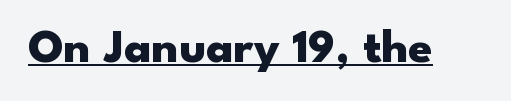
Q: Is the text bold? A: Yes.
Q: Is the text italic (slanted)? A: No, it is upright.
Q: Is the typeface a serif or a sans-serif typeface? A: Sans-serif.
Q: Is the text underlined? A: Yes.
Q: Is the spacing between letters normal or unusually wide? A: Normal.
Q: Width (condensed, normal, or wide)? A: Wide.
Q: Stroke contrast? A: Low.
Q: x-height? A: Small.
Q: Monospaced? A: No.
